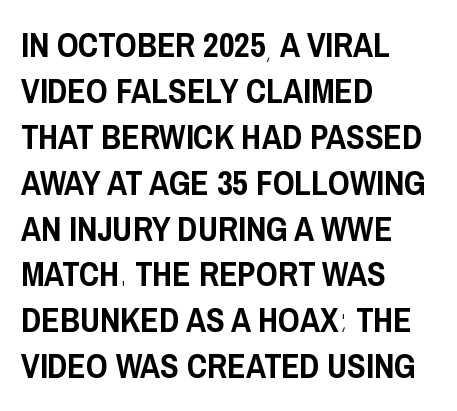
{"serif": "no", "italic": "no", "width": "condensed", "stroke_contrast": "low", "x_height": "large", "monospaced": "no", "underline": "no", "align": "left", "line_spacing": "normal", "line_spacing_ratio": 1.35, "letter_spacing": "normal", "letter_spacing_em": 0.0, "glyph_px": 34}
